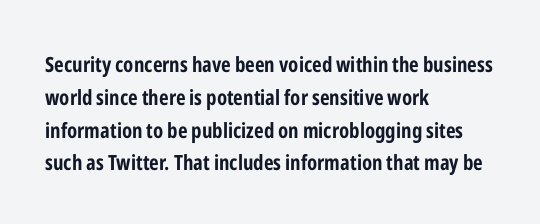
Weight check: bold — yes, fully. This rendering features lettering with no underline. This is the regular roman posture of the typeface. Is there much room between lines? A standard amount, neither cramped nor airy. No extra tracking has been applied to these lines. The rag falls on the right side of this text block.
